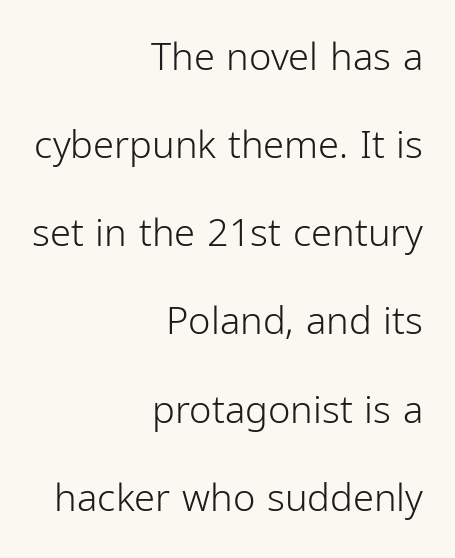
The image shows 38 px light, condensed sans-serif type, upright; set right-aligned, loose line spacing (2.32x), normal letter spacing, not underlined; low stroke contrast and a medium x-height.
